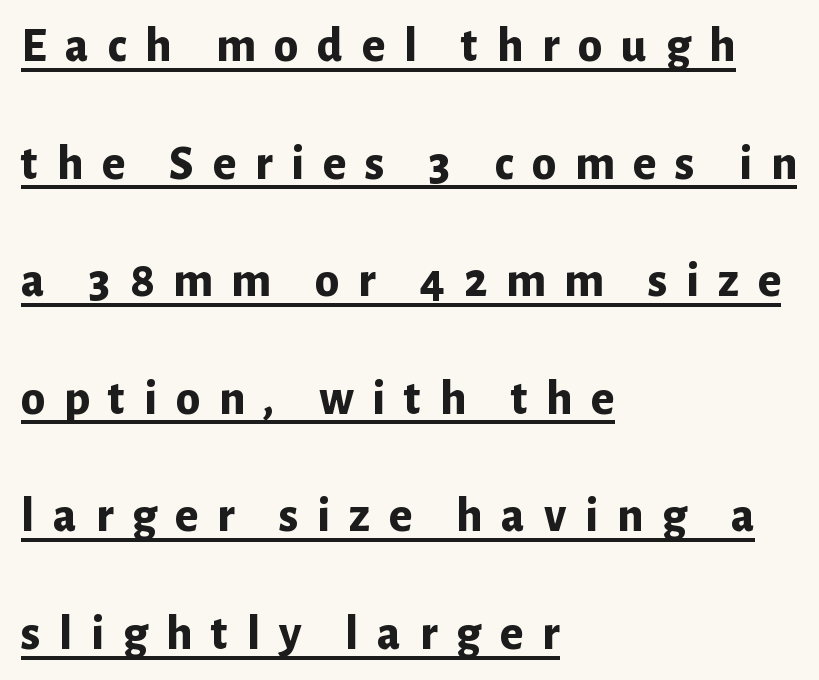
Q: Is the text bold? A: Yes.
Q: Is the text italic (slanted)? A: No, it is upright.
Q: Is the typeface a serif or a sans-serif typeface? A: Sans-serif.
Q: Is the text underlined? A: Yes.
Q: How is the paragraph aligned? A: Left-aligned.
Q: Is the spacing between letters normal or unusually wide? A: Unusually wide.
Q: Is the spacing between lines tight, normal or loose? A: Loose.
Q: Width (condensed, normal, or wide)? A: Normal.
Q: Stroke contrast? A: Low.
Q: x-height? A: Medium.
Q: Monospaced? A: No.
